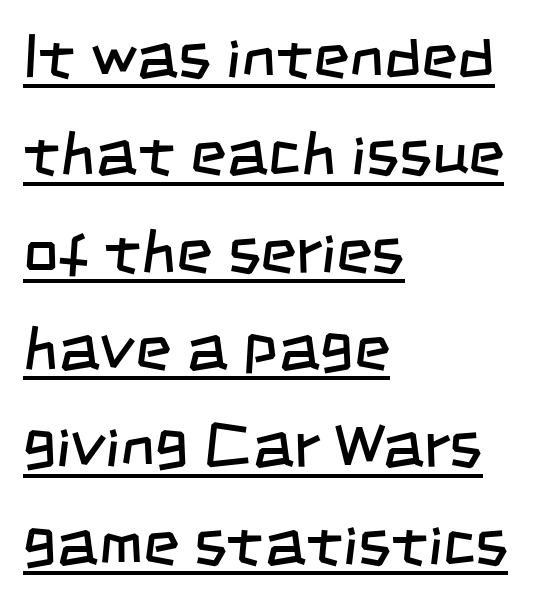
Tracking here is standard; glyphs follow each other at the usual distance. Regarding serifs, this sample does without them. Note the varied advance widths — an 'i' is clearly narrower than an 'm'. A light-to-regular cut is what we see here. Notice how the passage keeps a crisp vertical edge on the left only.
